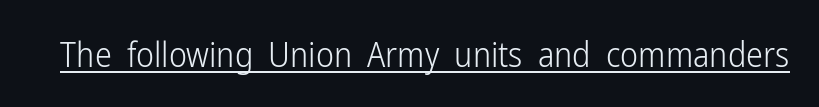
The image shows 34 px light, condensed sans-serif type, upright; set normal letter spacing, underlined; low stroke contrast and a medium x-height.
